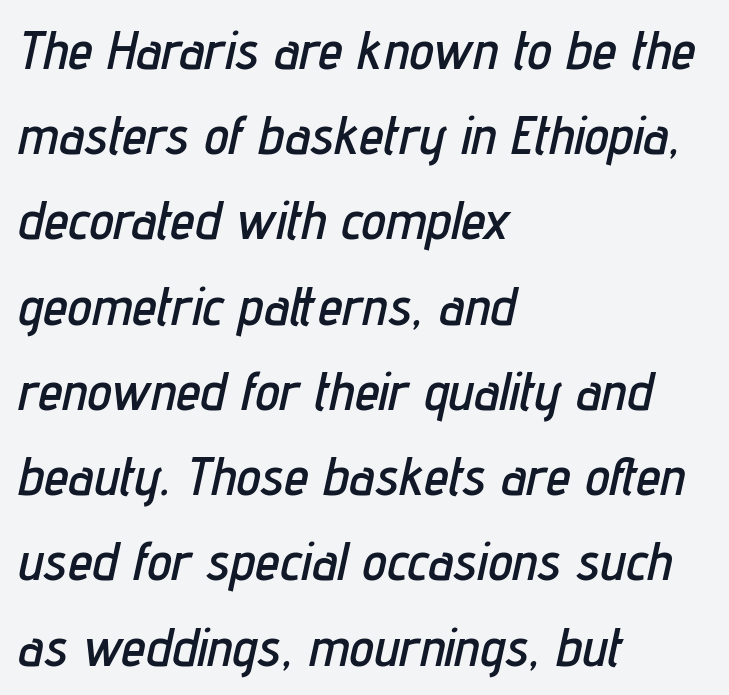
The block of text has a typical density, with ordinary space between rows. Descenders hang freely into open space. Letter spacing: default. Looking at the ascenders, they clearly lean. Varying glyph widths throughout — classic text-font behaviour.
